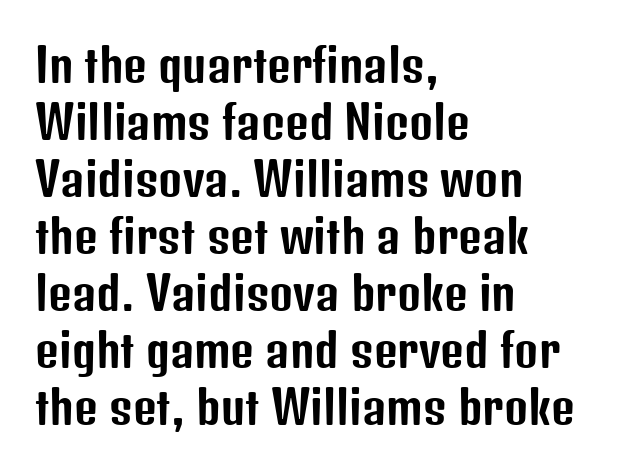
Vertical strokes here are truly vertical. Just letters on the line, the space beneath them empty. Look at the tracking — it's just the regular setting, nothing added. All the whitespace from short lines collects on the right.
